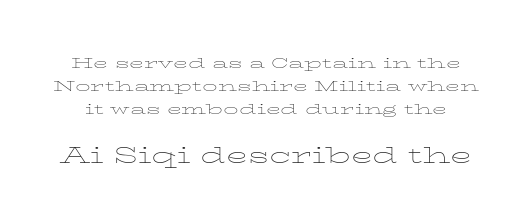
{"italic": "no", "bold": "no", "underline": "no", "line_spacing": "normal", "line_spacing_ratio": 1.54, "letter_spacing": "normal", "letter_spacing_em": 0.0, "larger_block": "second", "size_ratio": 1.47, "glyph_px": 22}
